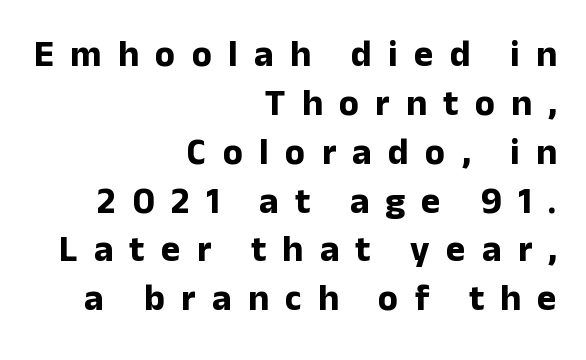
The image shows 37 px bold sans-serif type, upright; set right-aligned, normal line spacing (1.32x), unusually wide letter spacing (+0.44 em), not underlined; low stroke contrast and a medium x-height.
